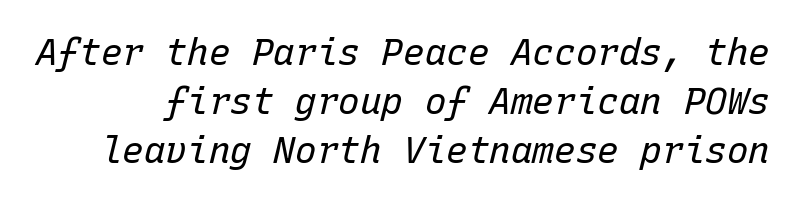
Q: Is the text bold? A: No.
Q: Is the text italic (slanted)? A: Yes, it leans right by about 15 degrees.
Q: Is the text underlined? A: No.
Q: Is the spacing between letters normal or unusually wide? A: Normal.
Q: Is the spacing between lines tight, normal or loose? A: Normal.
Q: Width (condensed, normal, or wide)? A: Normal.
Q: Stroke contrast? A: Low.
Q: x-height? A: Medium.
Q: Monospaced? A: Yes.
